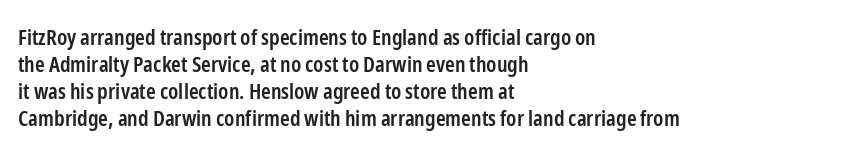
{"italic": "no", "bold": "semi", "underline": "no", "align": "left", "line_spacing_ratio": 1.22, "letter_spacing": "normal", "letter_spacing_em": 0.0, "glyph_px": 22}
